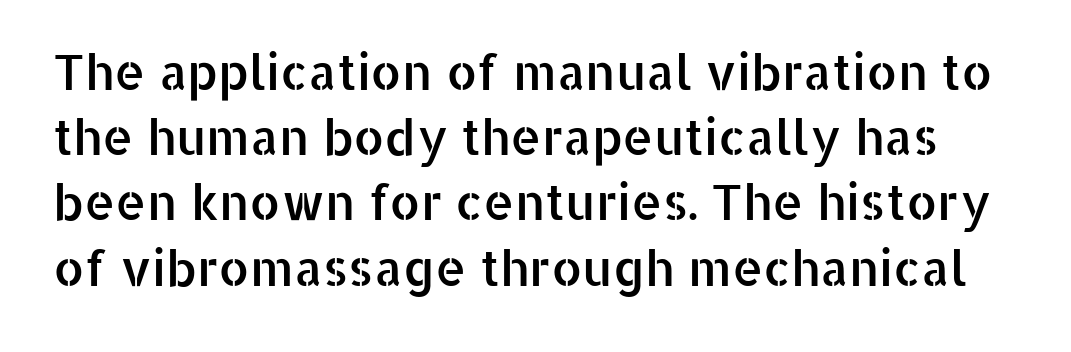
Q: Is the text italic (slanted)? A: No, it is upright.
Q: Is the typeface a serif or a sans-serif typeface? A: Sans-serif.
Q: Is the text underlined? A: No.
Q: Is the spacing between letters normal or unusually wide? A: Normal.
Q: Is the spacing between lines tight, normal or loose? A: Normal.
Q: Width (condensed, normal, or wide)? A: Normal.
Q: Stroke contrast? A: Low.
Q: x-height? A: Medium.
Q: Monospaced? A: No.
